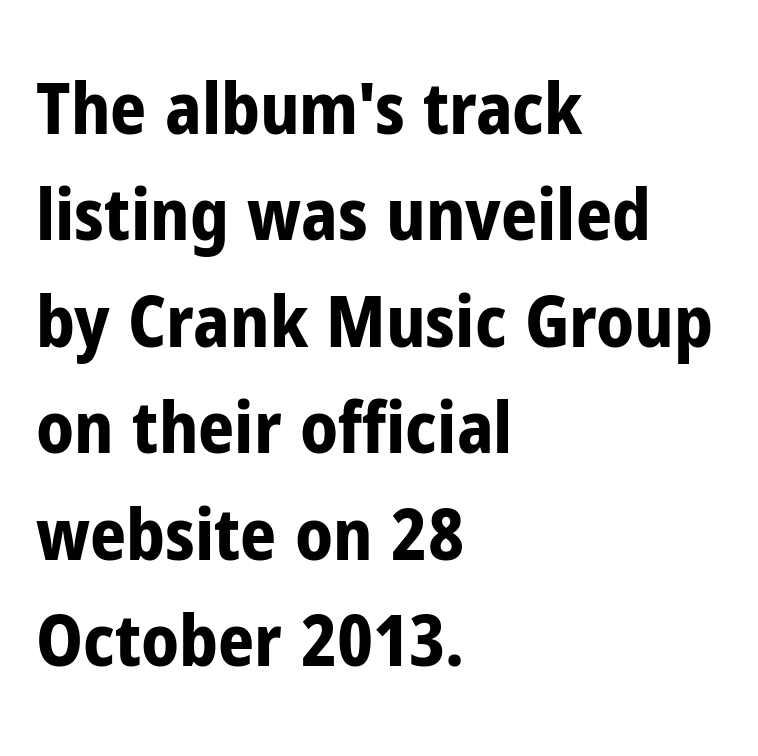
{"serif": "no", "italic": "no", "bold": "yes", "weight": "bold", "width": "condensed", "stroke_contrast": "low", "x_height": "medium", "monospaced": "no", "underline": "no", "align": "left", "line_spacing": "normal", "line_spacing_ratio": 1.5, "letter_spacing": "normal", "letter_spacing_em": 0.0, "glyph_px": 71}
